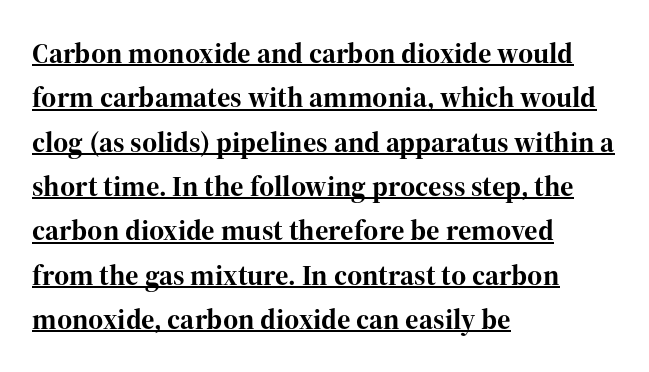
Q: Is the text bold? A: Yes.
Q: Is the text italic (slanted)? A: No, it is upright.
Q: Is the typeface a serif or a sans-serif typeface? A: Serif.
Q: Is the text underlined? A: Yes.
Q: How is the paragraph aligned? A: Left-aligned.
Q: Is the spacing between letters normal or unusually wide? A: Normal.
Q: Is the spacing between lines tight, normal or loose? A: Normal.
Q: Width (condensed, normal, or wide)? A: Normal.
Q: Stroke contrast? A: High.
Q: x-height? A: Medium.
Q: Monospaced? A: No.
